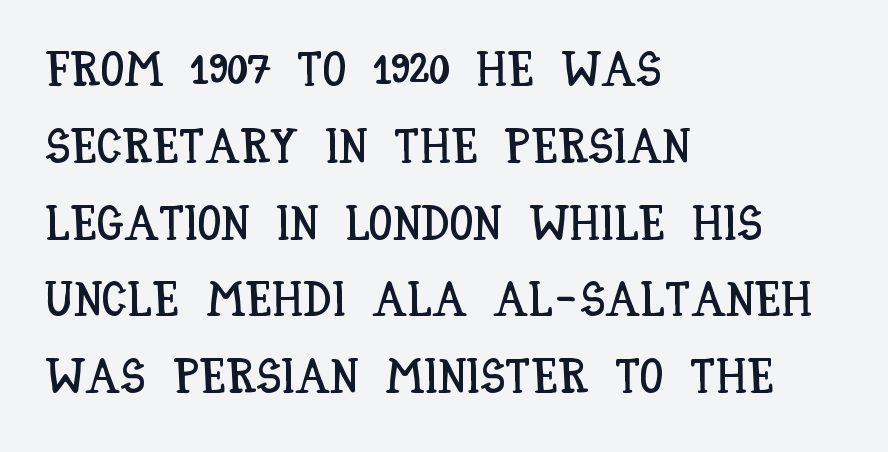
Q: Is the text italic (slanted)? A: No, it is upright.
Q: Is the text underlined? A: No.
Q: How is the paragraph aligned? A: Left-aligned.
Q: Is the spacing between letters normal or unusually wide? A: Normal.
Q: Is the spacing between lines tight, normal or loose? A: Normal.
Q: Width (condensed, normal, or wide)? A: Condensed.
Q: Stroke contrast? A: Low.
Q: x-height? A: Large.
Q: Monospaced? A: No.
